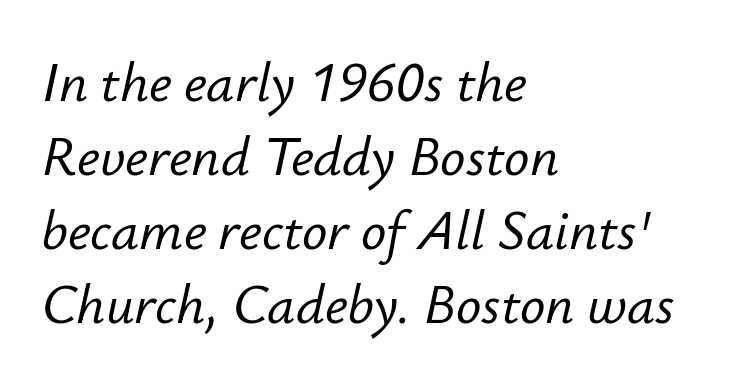
{"italic": "yes", "lean": "right", "slant_degrees": 12, "width": "normal", "stroke_contrast": "low", "x_height": "small", "monospaced": "no", "underline": "no", "align": "left", "line_spacing": "normal", "line_spacing_ratio": 1.32, "letter_spacing": "normal", "letter_spacing_em": 0.0, "glyph_px": 56}
